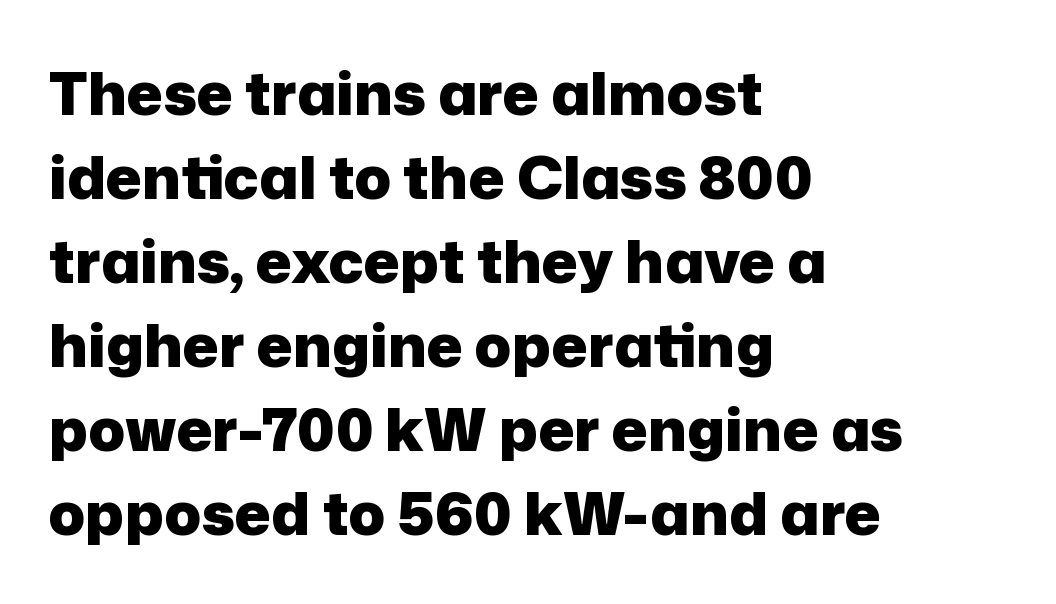
Inter-character spacing is left at the font's built-in metrics. If you drew a line through each stem, it would be perfectly vertical. The rendering anchors every line to the left-hand side. Glance below the letters and you will spot only blank space. The rendering shows plain stroke endings on the letterforms — a sans-serif design.
